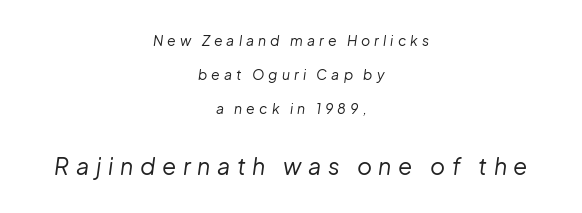
{"italic": "yes", "lean": "right", "slant_degrees": 8, "bold": "no", "underline": "no", "align": "center", "line_spacing": "loose", "line_spacing_ratio": 2.42, "letter_spacing": "wide", "letter_spacing_em": 0.29, "larger_block": "second", "size_ratio": 1.64, "glyph_px": 23}
